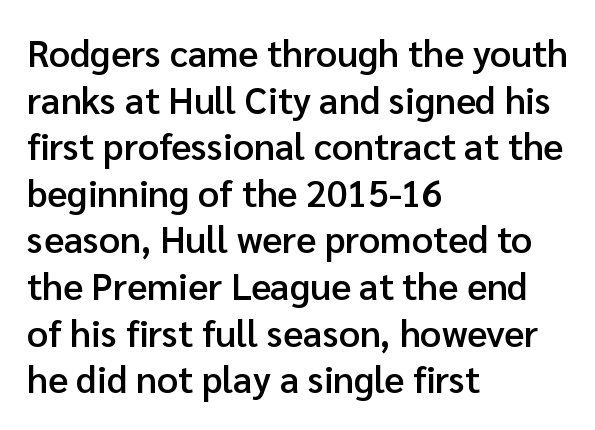
Q: Is the text bold? A: Semi-bold.
Q: Is the text italic (slanted)? A: No, it is upright.
Q: Is the typeface a serif or a sans-serif typeface? A: Sans-serif.
Q: Is the text underlined? A: No.
Q: How is the paragraph aligned? A: Left-aligned.
Q: Is the spacing between letters normal or unusually wide? A: Normal.
Q: Is the spacing between lines tight, normal or loose? A: Normal.
Q: Width (condensed, normal, or wide)? A: Normal.
Q: Stroke contrast? A: Low.
Q: x-height? A: Medium.
Q: Monospaced? A: No.
